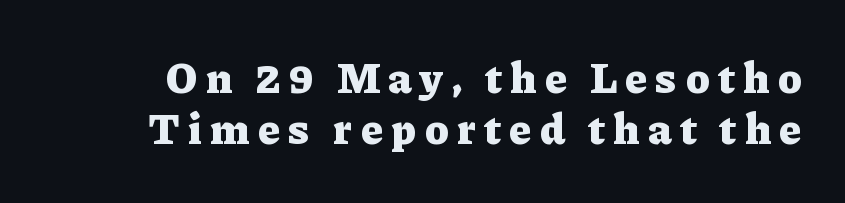
The image shows 44 px heavy serif type, upright; set line spacing 1.17x, unusually wide letter spacing (+0.2 em), not underlined; low stroke contrast and a medium x-height.
